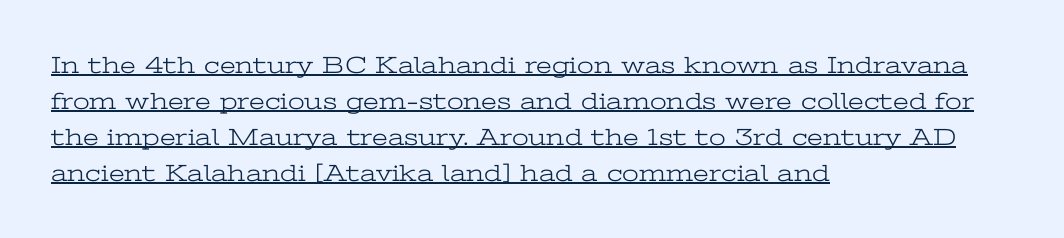
{"italic": "no", "bold": "no", "underline": "yes", "align": "left", "line_spacing": "normal", "line_spacing_ratio": 1.5, "letter_spacing": "normal", "letter_spacing_em": 0.0, "glyph_px": 24}
